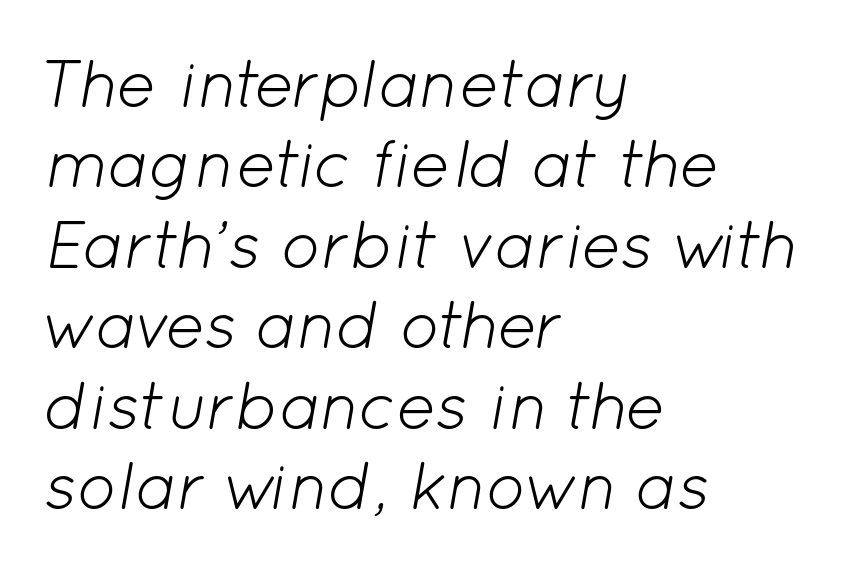
Q: Is the text bold? A: No.
Q: Is the text italic (slanted)? A: Yes, it leans right by about 12 degrees.
Q: Is the text underlined? A: No.
Q: How is the paragraph aligned? A: Left-aligned.
Q: Is the spacing between letters normal or unusually wide? A: Normal.
Q: Width (condensed, normal, or wide)? A: Normal.
Q: Stroke contrast? A: Low.
Q: x-height? A: Medium.
Q: Monospaced? A: No.
